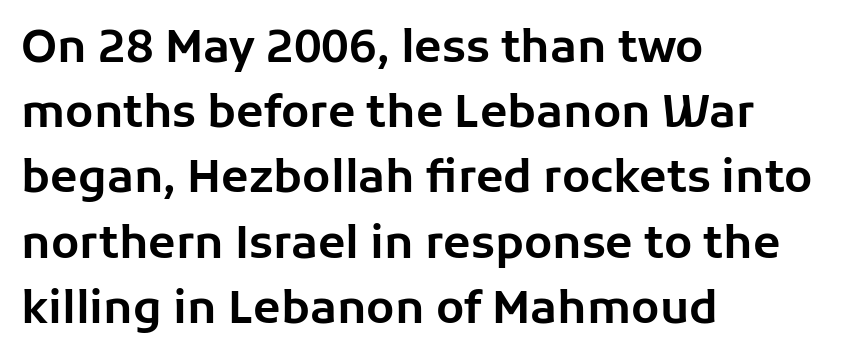
{"serif": "no", "italic": "no", "width": "normal", "stroke_contrast": "low", "x_height": "medium", "monospaced": "no", "underline": "no", "align": "left", "line_spacing": "normal", "line_spacing_ratio": 1.45, "letter_spacing": "normal", "letter_spacing_em": 0.0, "glyph_px": 45}
